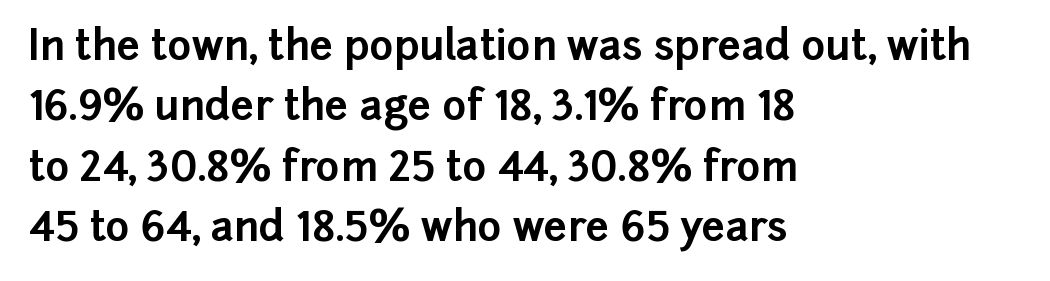
The image shows 41 px bold sans-serif type, upright; set left-aligned, normal line spacing (1.47x), normal letter spacing, not underlined; low stroke contrast and a medium x-height.
